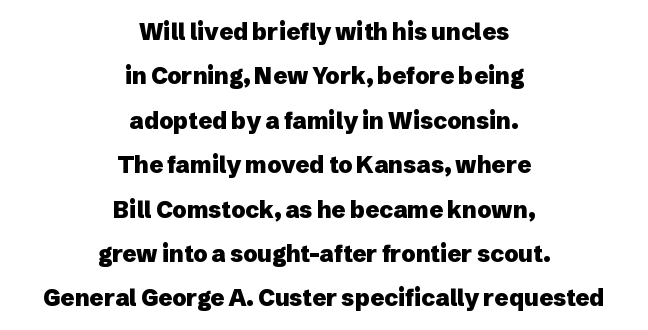
Q: Is the text bold? A: Yes.
Q: Is the text italic (slanted)? A: No, it is upright.
Q: Is the text underlined? A: No.
Q: How is the paragraph aligned? A: Centered.
Q: Is the spacing between letters normal or unusually wide? A: Normal.
Q: Is the spacing between lines tight, normal or loose? A: Loose.
